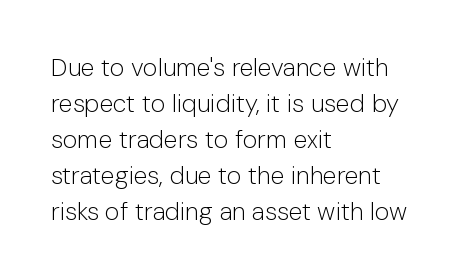
{"italic": "no", "bold": "no", "underline": "no", "align": "left", "line_spacing": "normal", "line_spacing_ratio": 1.44, "letter_spacing": "normal", "letter_spacing_em": 0.0, "glyph_px": 25}
